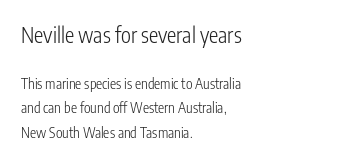
{"italic": "no", "bold": "no", "underline": "no", "align": "left", "line_spacing_ratio": 1.73, "letter_spacing": "normal", "letter_spacing_em": 0.0, "larger_block": "first", "size_ratio": 1.5, "glyph_px": 21}
